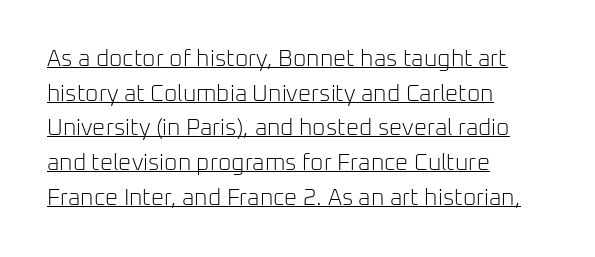
Q: Is the text bold? A: No.
Q: Is the text italic (slanted)? A: No, it is upright.
Q: Is the text underlined? A: Yes.
Q: How is the paragraph aligned? A: Left-aligned.
Q: Is the spacing between letters normal or unusually wide? A: Normal.
Q: Is the spacing between lines tight, normal or loose? A: Normal.
